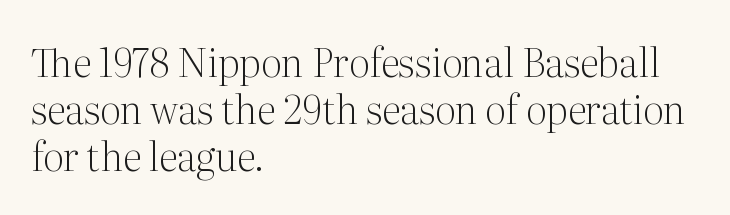
Q: Is the text bold? A: No.
Q: Is the text italic (slanted)? A: No, it is upright.
Q: Is the typeface a serif or a sans-serif typeface? A: Serif.
Q: Is the text underlined? A: No.
Q: How is the paragraph aligned? A: Left-aligned.
Q: Is the spacing between letters normal or unusually wide? A: Normal.
Q: Width (condensed, normal, or wide)? A: Normal.
Q: Stroke contrast? A: Medium.
Q: x-height? A: Medium.
Q: Monospaced? A: No.
